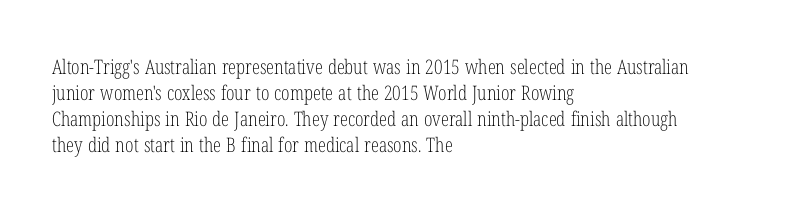
Q: Is the text bold? A: No.
Q: Is the text italic (slanted)? A: No, it is upright.
Q: Is the text underlined? A: No.
Q: How is the paragraph aligned? A: Left-aligned.
Q: Is the spacing between letters normal or unusually wide? A: Normal.
Q: Is the spacing between lines tight, normal or loose? A: Normal.
